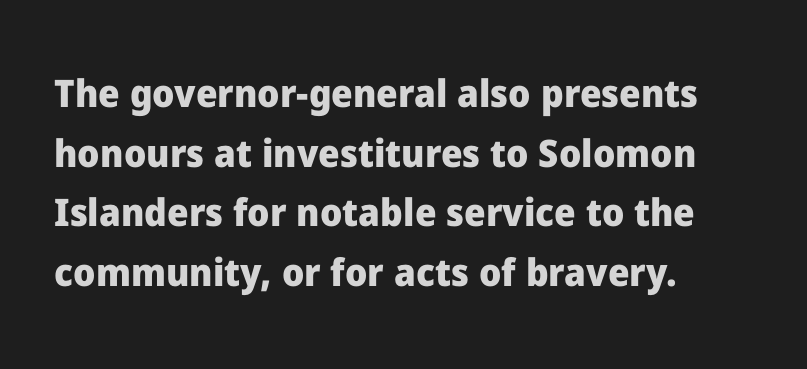
{"serif": "no", "italic": "no", "bold": "yes", "weight": "heavy", "width": "normal", "stroke_contrast": "low", "x_height": "medium", "monospaced": "no", "underline": "no", "align": "left", "line_spacing": "normal", "line_spacing_ratio": 1.57, "letter_spacing": "normal", "letter_spacing_em": 0.0, "glyph_px": 38}
